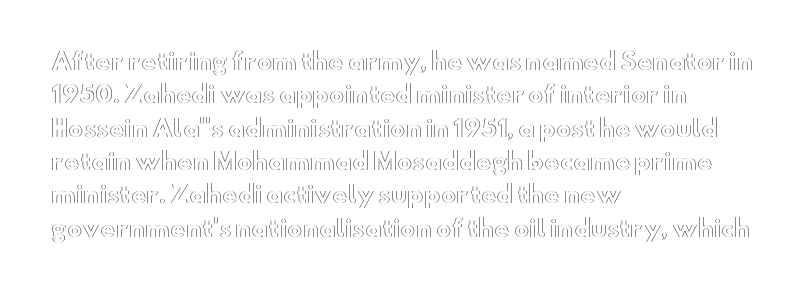
The image shows 23 px text type, upright; set left-aligned, normal line spacing (1.45x), normal letter spacing, not underlined.
